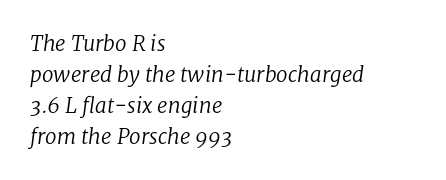
{"italic": "yes", "lean": "right", "slant_degrees": 8, "bold": "no", "underline": "no", "align": "left", "line_spacing": "normal", "line_spacing_ratio": 1.47, "letter_spacing": "normal", "letter_spacing_em": 0.0, "glyph_px": 21}
